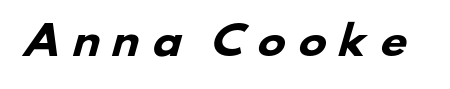
Q: Is the text bold? A: Yes.
Q: Is the typeface a serif or a sans-serif typeface? A: Sans-serif.
Q: Is the text underlined? A: No.
Q: Is the spacing between letters normal or unusually wide? A: Unusually wide.
Q: Width (condensed, normal, or wide)? A: Wide.
Q: Stroke contrast? A: Low.
Q: x-height? A: Small.
Q: Monospaced? A: No.
